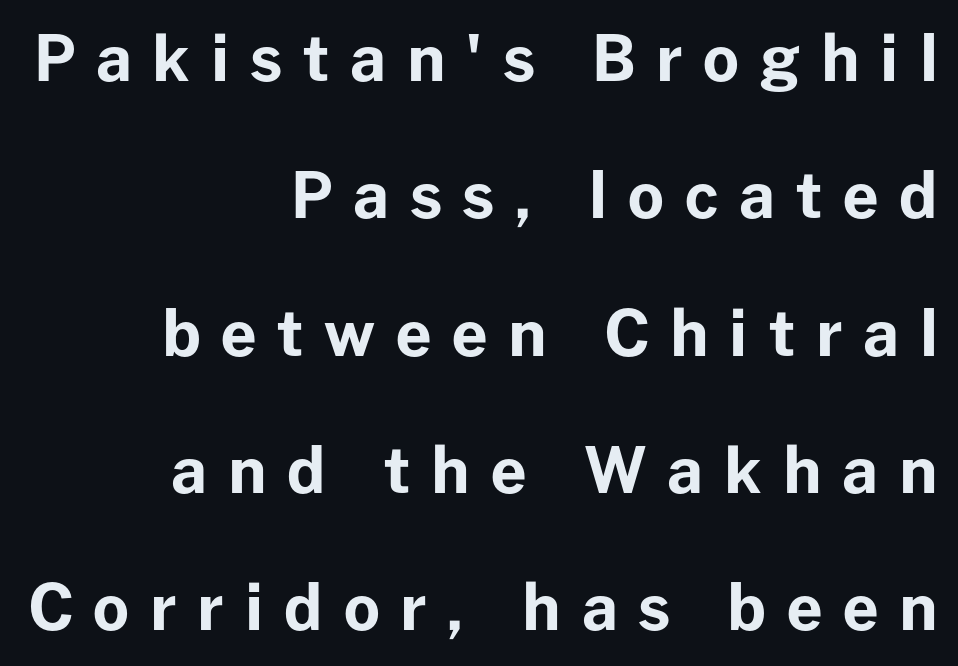
{"serif": "no", "italic": "no", "bold": "yes", "weight": "bold", "width": "normal", "stroke_contrast": "low", "x_height": "medium", "monospaced": "no", "underline": "no", "align": "right", "line_spacing": "loose", "line_spacing_ratio": 2.18, "letter_spacing": "wide", "letter_spacing_em": 0.33, "glyph_px": 63}
